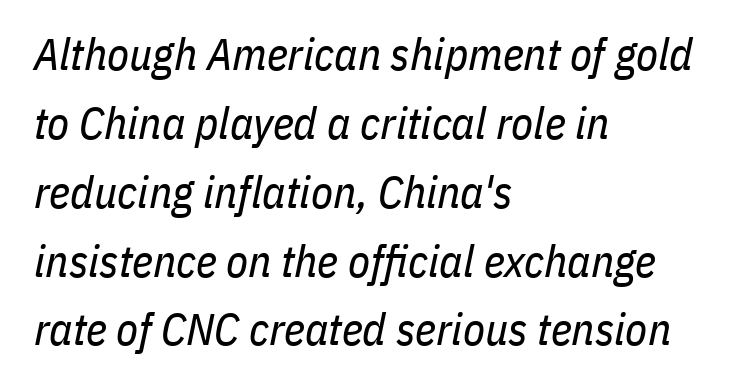
The passage shown is typed in a proportional face where columns would drift. The specimen omits any rule beneath the text block's lines. The rag falls on the right side of this text block. The font's italic variant was chosen for this text. The line-height multiplier appears to be the usual default. The font is comparable to plain body text, perhaps lighter.
